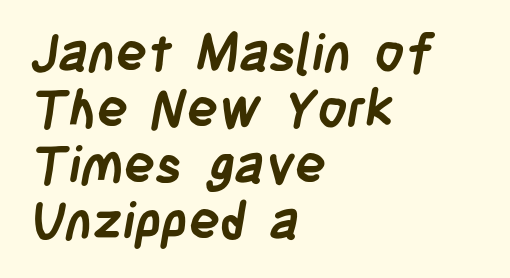
Q: Is the text bold? A: Yes.
Q: Is the typeface a serif or a sans-serif typeface? A: Sans-serif.
Q: Is the text underlined? A: No.
Q: How is the paragraph aligned? A: Left-aligned.
Q: Is the spacing between letters normal or unusually wide? A: Normal.
Q: Is the spacing between lines tight, normal or loose? A: Tight.
Q: Width (condensed, normal, or wide)? A: Condensed.
Q: Stroke contrast? A: Low.
Q: x-height? A: Large.
Q: Monospaced? A: No.
